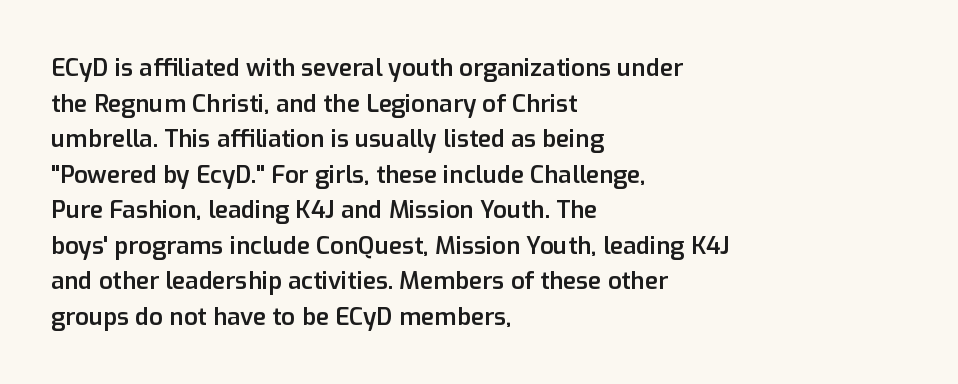
A semibold gives these letters moderate extra thickness, short of bold. Line spacing here is normal. Short note: letters normally spaced. Designer's note — italics off, roman on. A clean baseline with only descenders dipping below it. Line beginnings align vertically; line endings do not.
